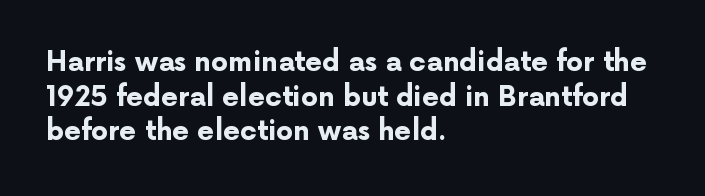
Compared with typical body copy, the letter spacing here is the same. The setting favours the left margin, as ordinary paragraphs usually do. Heft: maximum for text — a bold. Beneath every word, the page is bare. Successive baselines arrive at the customary interval. These lines were composed using upright roman letters.
